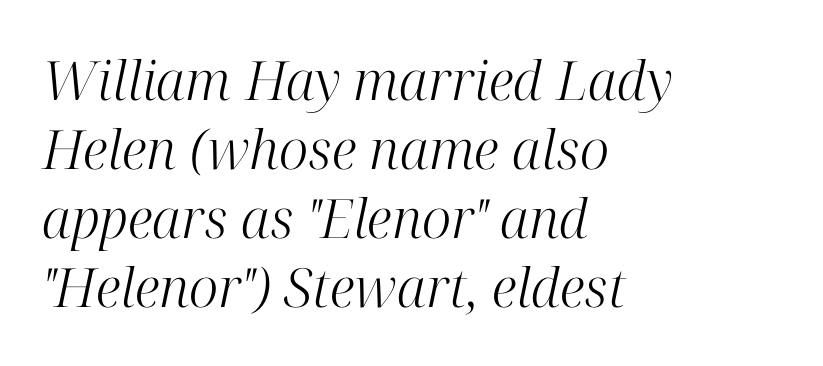
{"serif": "yes", "italic": "yes", "lean": "right", "slant_degrees": 12, "bold": "no", "weight": "light", "width": "normal", "stroke_contrast": "high", "x_height": "medium", "monospaced": "no", "underline": "no", "align": "left", "line_spacing": "normal", "line_spacing_ratio": 1.28, "letter_spacing": "normal", "letter_spacing_em": 0.0, "glyph_px": 54}
